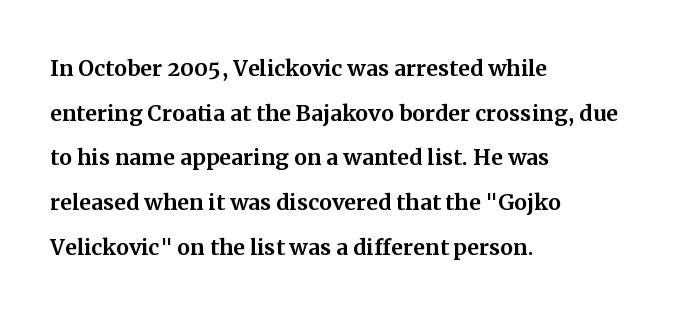
{"serif": "yes", "italic": "no", "width": "normal", "stroke_contrast": "medium", "x_height": "medium", "monospaced": "no", "underline": "no", "align": "left", "line_spacing": "normal", "line_spacing_ratio": 1.54, "letter_spacing": "normal", "letter_spacing_em": 0.0, "glyph_px": 29}
